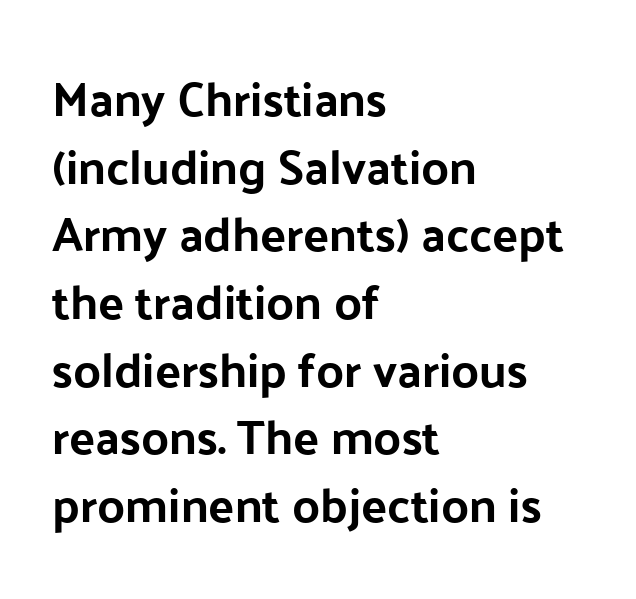
Q: Is the text italic (slanted)? A: No, it is upright.
Q: Is the typeface a serif or a sans-serif typeface? A: Sans-serif.
Q: Is the text underlined? A: No.
Q: How is the paragraph aligned? A: Left-aligned.
Q: Is the spacing between letters normal or unusually wide? A: Normal.
Q: Is the spacing between lines tight, normal or loose? A: Normal.
Q: Width (condensed, normal, or wide)? A: Normal.
Q: Stroke contrast? A: Low.
Q: x-height? A: Medium.
Q: Monospaced? A: No.
